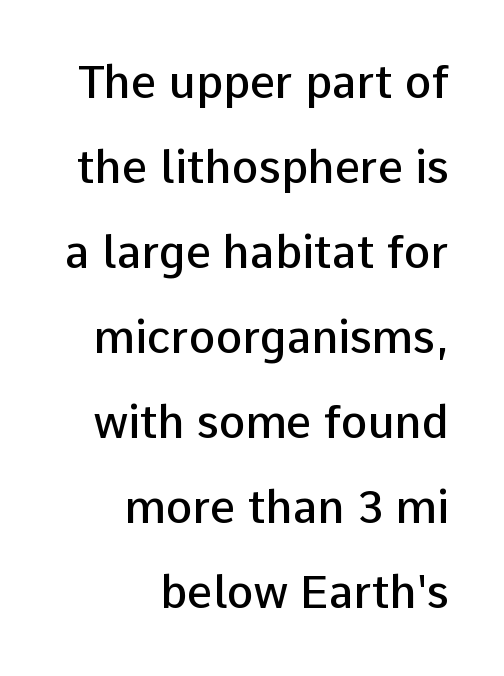
Q: Is the text bold? A: Semi-bold.
Q: Is the text italic (slanted)? A: No, it is upright.
Q: Is the typeface a serif or a sans-serif typeface? A: Sans-serif.
Q: Is the text underlined? A: No.
Q: How is the paragraph aligned? A: Right-aligned.
Q: Is the spacing between letters normal or unusually wide? A: Normal.
Q: Width (condensed, normal, or wide)? A: Normal.
Q: Stroke contrast? A: Low.
Q: x-height? A: Medium.
Q: Monospaced? A: No.
